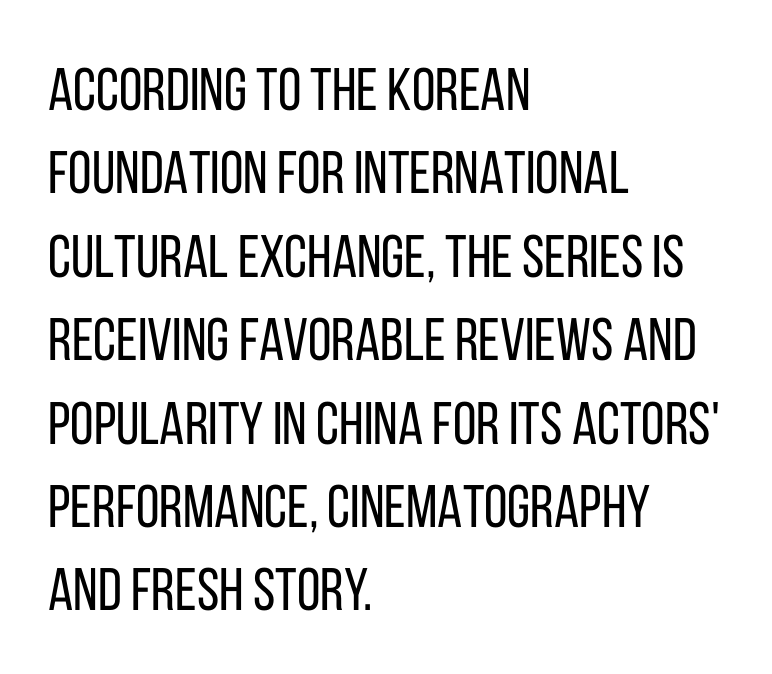
The strip under each line holds only bare page. The typesetting does not lean heavy: it is not bold. Here the designer chose a conventional face with non-uniform glyph widths. This sample is left-justified, so line endings fall wherever the words run out.
